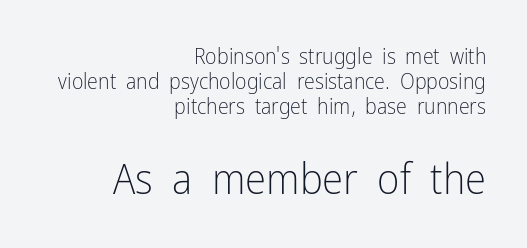
Q: Is the text bold? A: No.
Q: Is the text italic (slanted)? A: No, it is upright.
Q: Is the typeface a serif or a sans-serif typeface? A: Sans-serif.
Q: Is the text underlined? A: No.
Q: How is the paragraph aligned? A: Right-aligned.
Q: Is the spacing between letters normal or unusually wide? A: Normal.
Q: Is the spacing between lines tight, normal or loose? A: Tight.
Q: Which block of text is set in a larger size, the first (top) or the second (bottom)? A: The second (bottom) one.
Q: Width (condensed, normal, or wide)? A: Condensed.
Q: Stroke contrast? A: Low.
Q: x-height? A: Medium.
Q: Monospaced? A: No.
